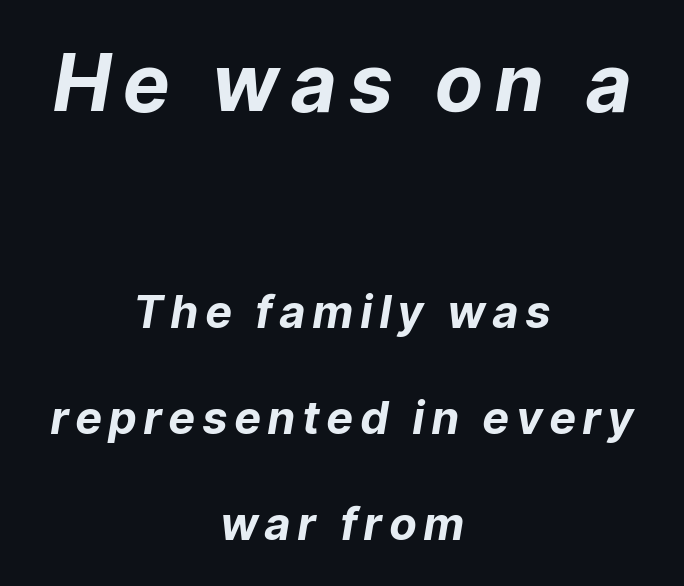
Q: Is the text bold? A: Yes.
Q: Is the text italic (slanted)? A: Yes, it leans right by about 9 degrees.
Q: Is the text underlined? A: No.
Q: How is the paragraph aligned? A: Centered.
Q: Is the spacing between lines tight, normal or loose? A: Loose.
Q: Which block of text is set in a larger size, the first (top) or the second (bottom)? A: The first (top) one.
Q: Width (condensed, normal, or wide)? A: Normal.
Q: Stroke contrast? A: Low.
Q: x-height? A: Medium.
Q: Monospaced? A: No.
